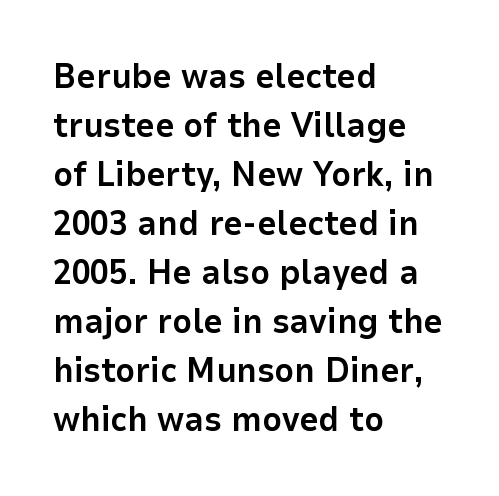
{"serif": "no", "italic": "no", "bold": "yes", "weight": "bold", "width": "normal", "stroke_contrast": "low", "x_height": "medium", "monospaced": "no", "underline": "no", "align": "left", "line_spacing": "normal", "line_spacing_ratio": 1.44, "letter_spacing": "normal", "letter_spacing_em": 0.0, "glyph_px": 34}
